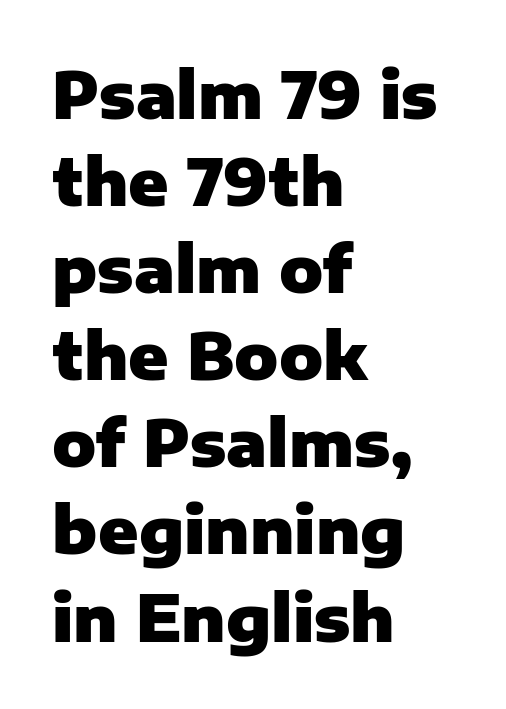
The image shows 65 px heavy sans-serif type, upright; set left-aligned, normal line spacing (1.34x), normal letter spacing, not underlined; low stroke contrast and a medium x-height.
